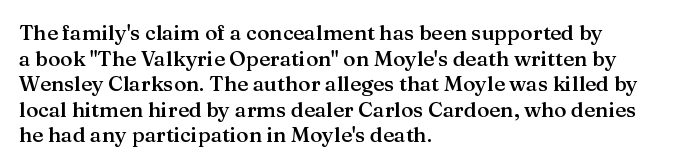
The image shows 21 px text type, upright; set left-aligned, line spacing 1.22x, normal letter spacing, not underlined.
